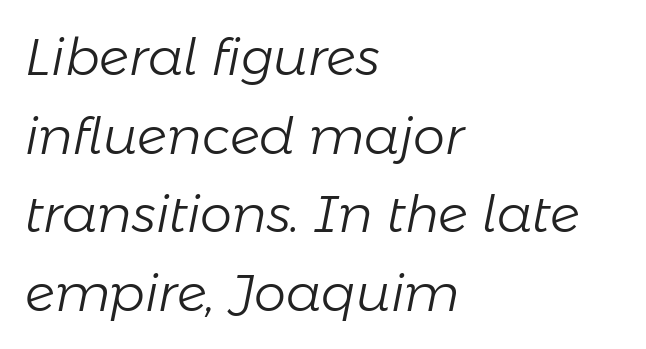
{"italic": "yes", "lean": "right", "slant_degrees": 11, "bold": "no", "weight": "light", "width": "normal", "stroke_contrast": "low", "x_height": "medium", "monospaced": "no", "underline": "no", "align": "left", "line_spacing": "normal", "line_spacing_ratio": 1.54, "letter_spacing": "normal", "letter_spacing_em": 0.0, "glyph_px": 51}
